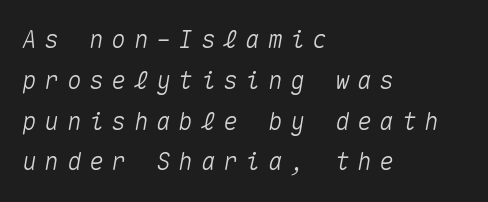
The image shows 24 px text type, italic (leaning right); set left-aligned, normal line spacing (1.7x), unusually wide letter spacing (+0.33 em), not underlined.
